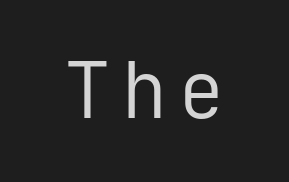
{"serif": "no", "italic": "no", "bold": "no", "weight": "regular", "width": "normal", "stroke_contrast": "low", "x_height": "medium", "monospaced": "yes", "underline": "no", "glyph_px": 78}
